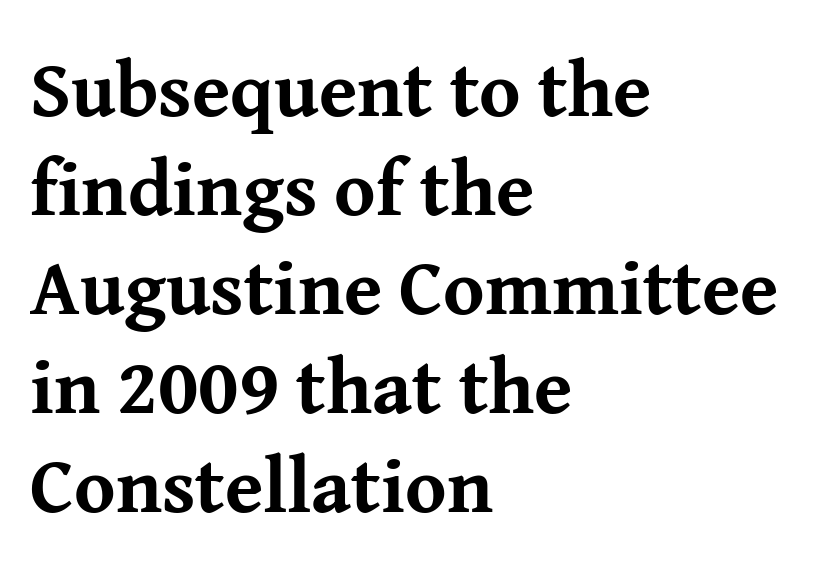
Each letter keeps its own natural width here, so spacing adapts to shape. Reading down the column, the eye jumps a familiar distance to each next line. Are there feet on the stems? There are — it's a serif. Does extra space separate the letters? No, they use regular spacing. Plenty of ink on the page — the face is bold.
